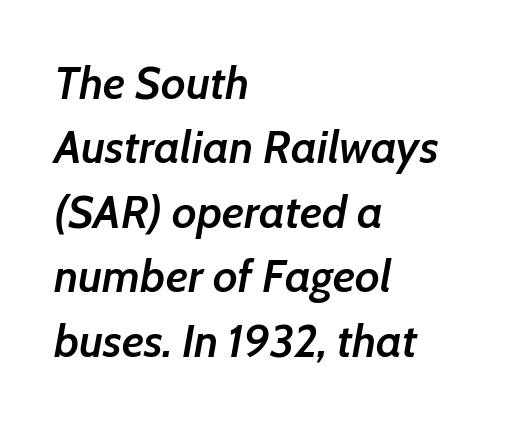
Q: Is the text bold? A: Semi-bold.
Q: Is the text italic (slanted)? A: Yes, it leans right by about 7 degrees.
Q: Is the text underlined? A: No.
Q: How is the paragraph aligned? A: Left-aligned.
Q: Is the spacing between letters normal or unusually wide? A: Normal.
Q: Is the spacing between lines tight, normal or loose? A: Normal.
Q: Width (condensed, normal, or wide)? A: Normal.
Q: Stroke contrast? A: Low.
Q: x-height? A: Medium.
Q: Monospaced? A: No.
